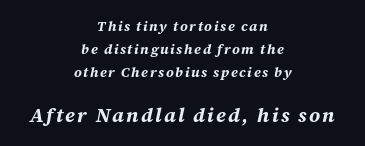
The image shows 20 px bold type, italic (leaning right); set centered, normal line spacing (1.65x), not underlined; the second (bottom) block is 1.43x larger.
